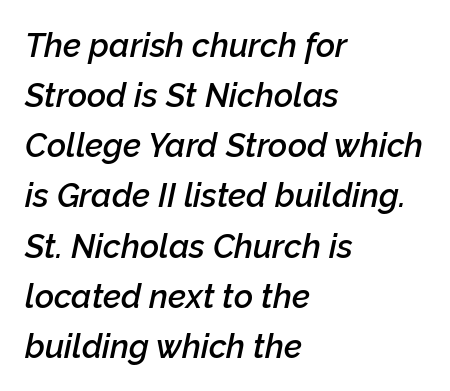
{"italic": "yes", "lean": "right", "slant_degrees": 12, "bold": "semi", "weight": "semibold", "width": "normal", "stroke_contrast": "low", "x_height": "medium", "monospaced": "no", "underline": "no", "align": "left", "line_spacing": "normal", "line_spacing_ratio": 1.52, "letter_spacing": "normal", "letter_spacing_em": 0.0, "glyph_px": 33}
